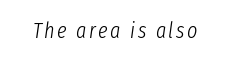
The image shows 22 px text type, italic (leaning right); set not underlined.
